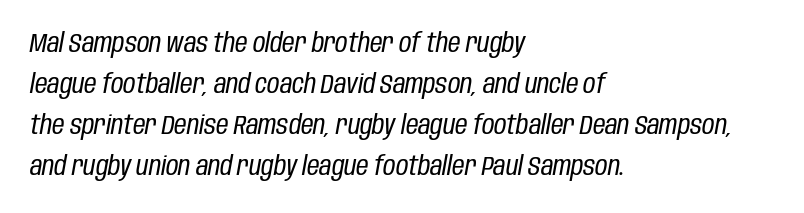
The image shows 27 px text type, italic (leaning right); set left-aligned, normal line spacing (1.52x), normal letter spacing, not underlined.
